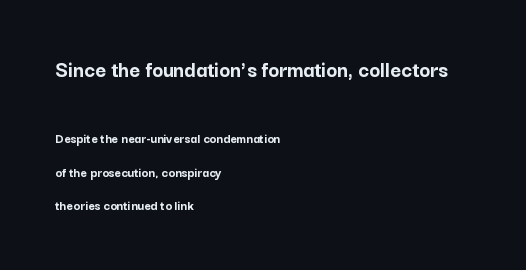
The image shows 23 px bold type, upright; set left-aligned, loose line spacing (2.41x), normal letter spacing, not underlined; the first (top) block is 1.64x larger.
